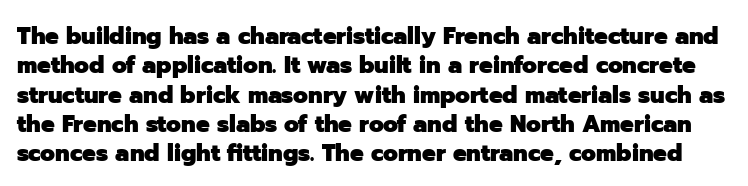
Spacing between characters is what you'd get straight out of the box. Vertical strokes here are truly vertical. A dark, heavy texture on the line: the type is bold. The glyphs are unaccompanied by any horizontal stroke below them.
